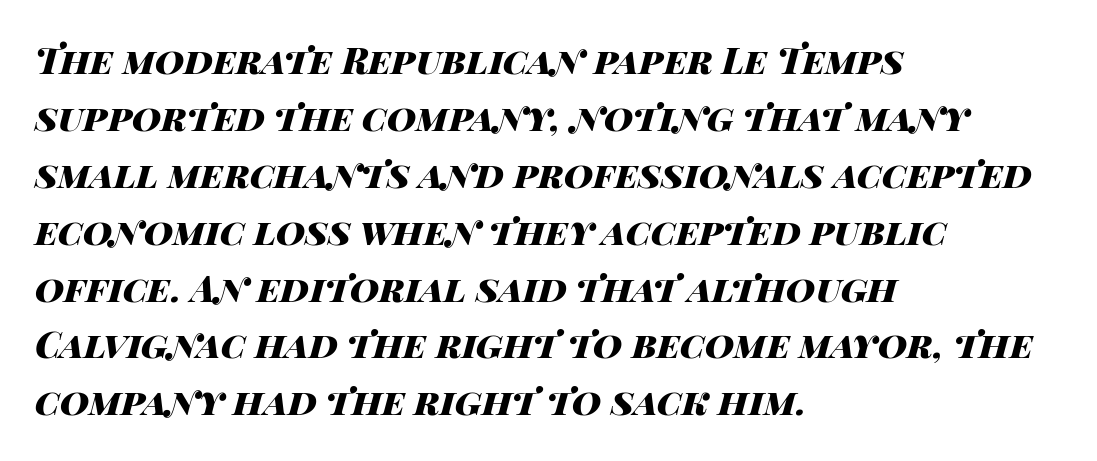
A classic flush-left, rag-right setting is used for this passage. Honestly, the row spacing looks completely unremarkable. Beneath every word, the page is bare. Looks like regular typesetting: each glyph gets only the width it needs.
